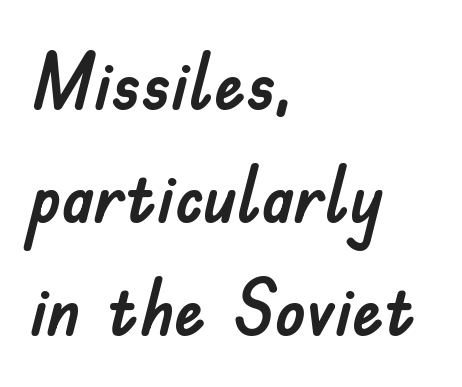
The glyphs are unaccompanied by any horizontal stroke below them. Between one letter and the next there's only the usual sliver of space. The passage shown stacks its lines at a standard gap. These lines are rendered in a variable-pitch font. The lines in this sample share a left origin and differ only in where they stop.
